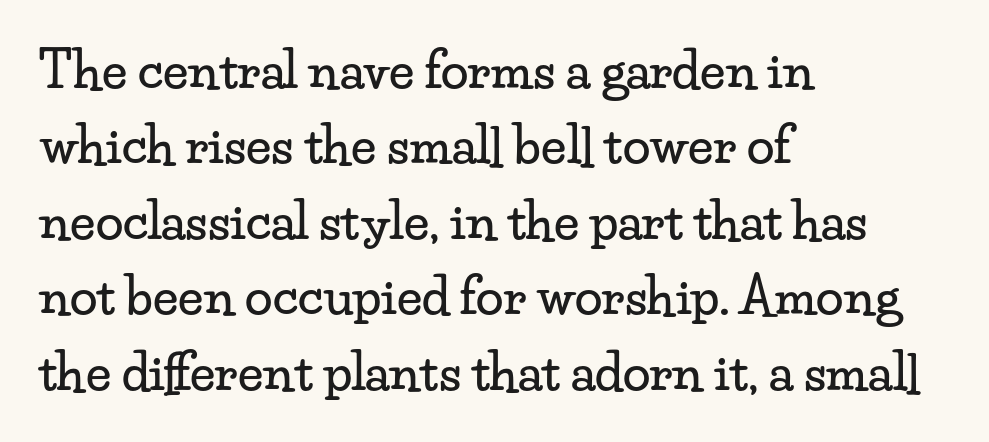
Q: Is the text italic (slanted)? A: No, it is upright.
Q: Is the typeface a serif or a sans-serif typeface? A: Serif.
Q: Is the text underlined? A: No.
Q: How is the paragraph aligned? A: Left-aligned.
Q: Is the spacing between letters normal or unusually wide? A: Normal.
Q: Is the spacing between lines tight, normal or loose? A: Normal.
Q: Width (condensed, normal, or wide)? A: Wide.
Q: Stroke contrast? A: Low.
Q: x-height? A: Small.
Q: Monospaced? A: No.
